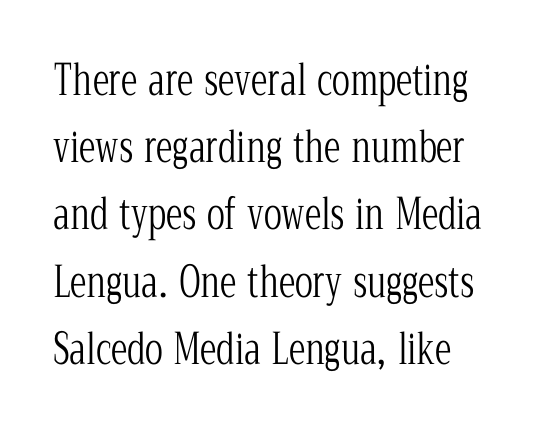
The image shows 42 px light, condensed serif type, upright; set normal line spacing (1.6x), normal letter spacing, not underlined; low stroke contrast and a medium x-height.
